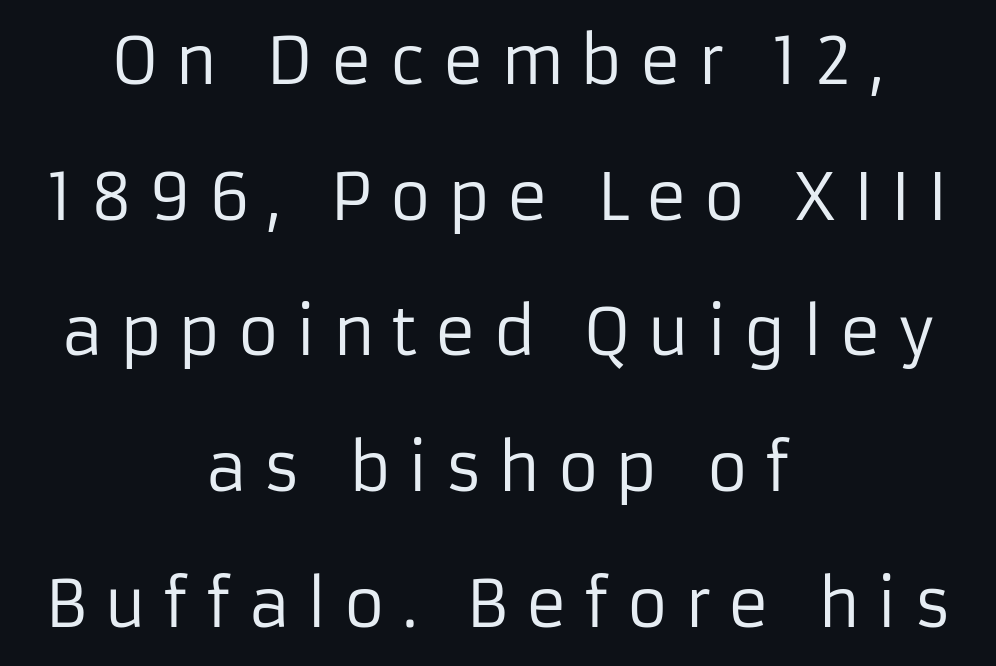
The image shows 64 px regular-weight sans-serif type, upright; set centered, loose line spacing (2.12x), unusually wide letter spacing (+0.25 em), not underlined; low stroke contrast and a medium x-height.
